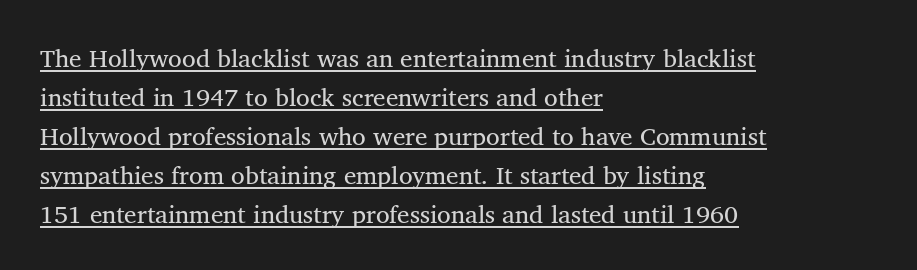
{"italic": "no", "bold": "no", "underline": "yes", "align": "left", "line_spacing": "normal", "line_spacing_ratio": 1.56, "letter_spacing": "normal", "letter_spacing_em": 0.0, "glyph_px": 25}
